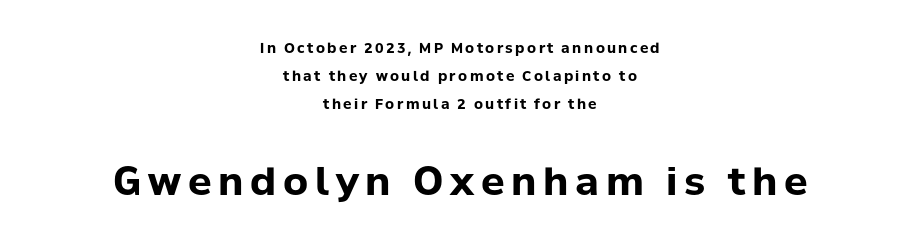
Q: Is the text bold? A: Yes.
Q: Is the text italic (slanted)? A: No, it is upright.
Q: Is the typeface a serif or a sans-serif typeface? A: Sans-serif.
Q: Is the text underlined? A: No.
Q: How is the paragraph aligned? A: Centered.
Q: Is the spacing between lines tight, normal or loose? A: Loose.
Q: Which block of text is set in a larger size, the first (top) or the second (bottom)? A: The second (bottom) one.
Q: Width (condensed, normal, or wide)? A: Normal.
Q: Stroke contrast? A: Low.
Q: x-height? A: Medium.
Q: Monospaced? A: No.
